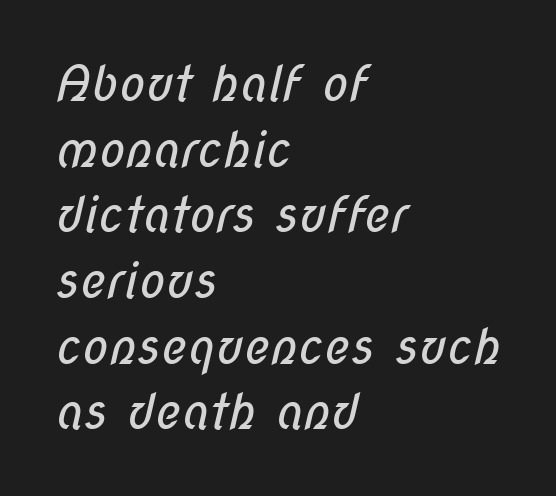
{"serif": "no", "bold": "no", "weight": "regular", "width": "condensed", "stroke_contrast": "low", "x_height": "medium", "monospaced": "no", "underline": "no", "align": "left", "line_spacing": "normal", "line_spacing_ratio": 1.34, "letter_spacing": "normal", "letter_spacing_em": 0.0, "glyph_px": 49}
